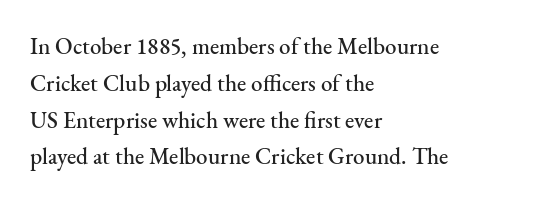
Every character sits straight up, as roman type does. Where is the straight margin? On the left. The rendering uses a moderate line-height, typical for paragraphs. Just letters on the line, the space beneath them empty. Compared with typical body copy, the letter spacing here is the same.
